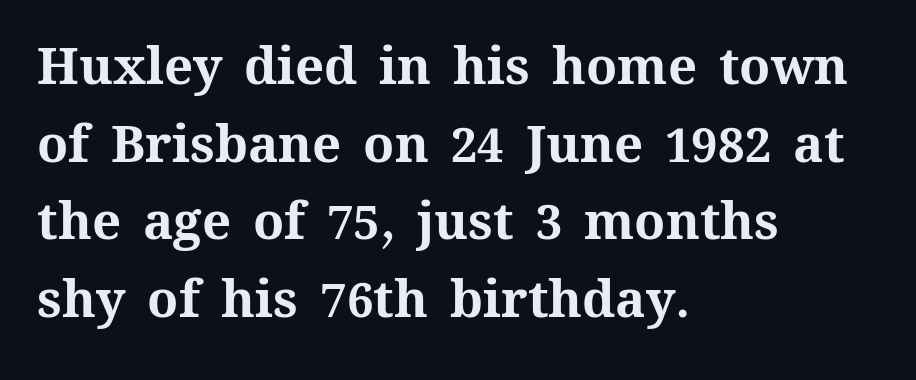
Looks like regular typesetting: each glyph gets only the width it needs. The rendering uses a moderate line-height, typical for paragraphs. Every row of glyphs begins at an identical x-position on the left. Quick note: underline off. Characters remain perfectly vertical along every line. Every letter is thick-stroked: bold, no question.
